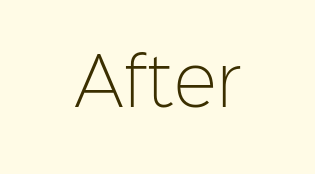
{"serif": "no", "italic": "no", "bold": "no", "weight": "light", "width": "normal", "stroke_contrast": "low", "x_height": "medium", "monospaced": "no", "underline": "no", "letter_spacing": "normal", "letter_spacing_em": 0.0, "glyph_px": 65}
